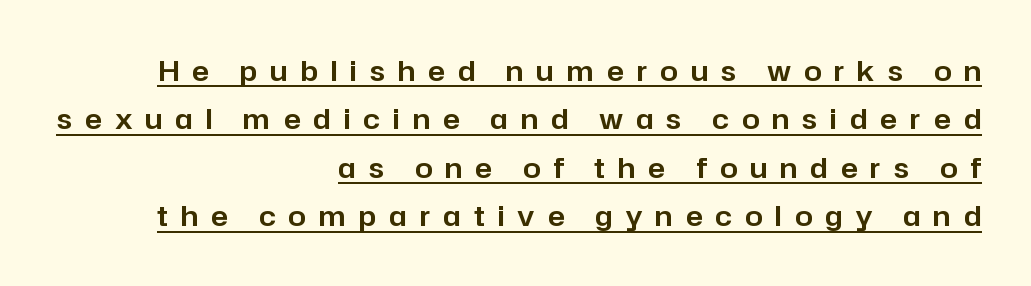
The image shows 28 px sans-serif type, upright; set right-aligned, line spacing 1.73x, unusually wide letter spacing (+0.46 em), underlined; low stroke contrast and a medium x-height.
